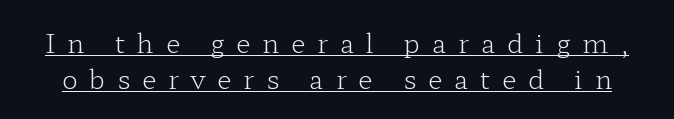
The image shows 26 px text type, upright; set normal line spacing (1.38x), unusually wide letter spacing (+0.46 em), underlined.
